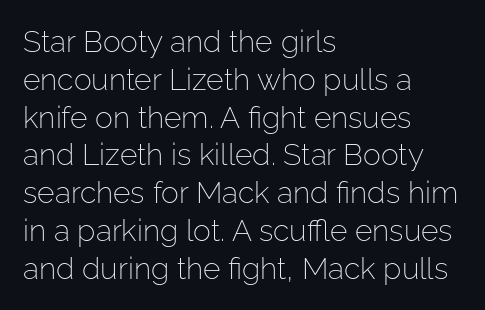
The foot of each line stays bare and open. Stroke thickness stays within the range of a standard reading face or lighter. Does the leading feel generous? No, just average. Here the designer chose a conventional face with non-uniform glyph widths.
